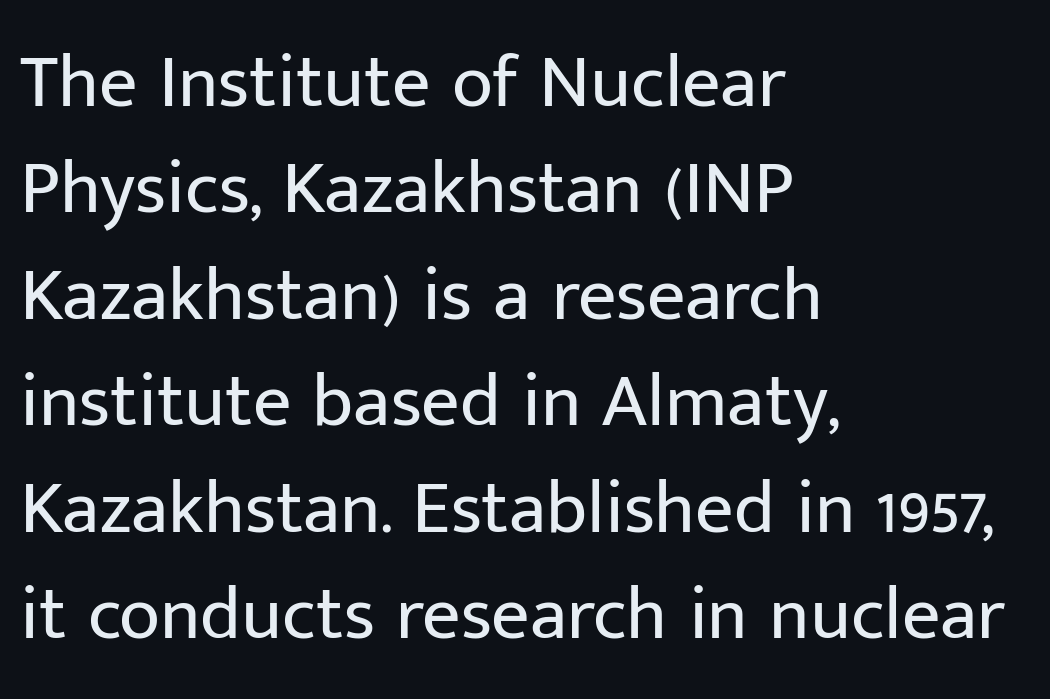
Q: Is the text bold? A: No.
Q: Is the text italic (slanted)? A: No, it is upright.
Q: Is the typeface a serif or a sans-serif typeface? A: Sans-serif.
Q: Is the text underlined? A: No.
Q: How is the paragraph aligned? A: Left-aligned.
Q: Is the spacing between letters normal or unusually wide? A: Normal.
Q: Is the spacing between lines tight, normal or loose? A: Normal.
Q: Width (condensed, normal, or wide)? A: Normal.
Q: Stroke contrast? A: Low.
Q: x-height? A: Medium.
Q: Monospaced? A: No.
